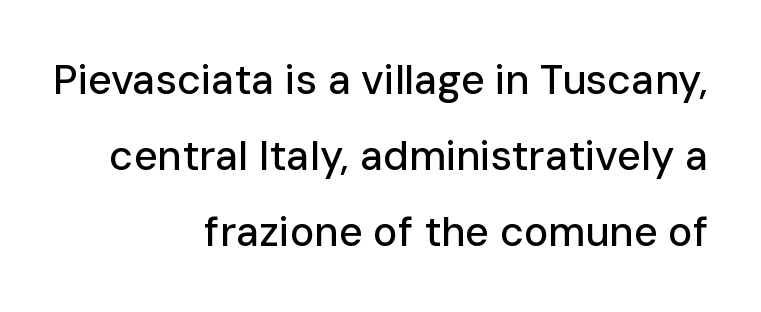
The image shows 41 px sans-serif type, upright; set right-aligned, line spacing 1.85x, normal letter spacing, not underlined; low stroke contrast and a medium x-height.
